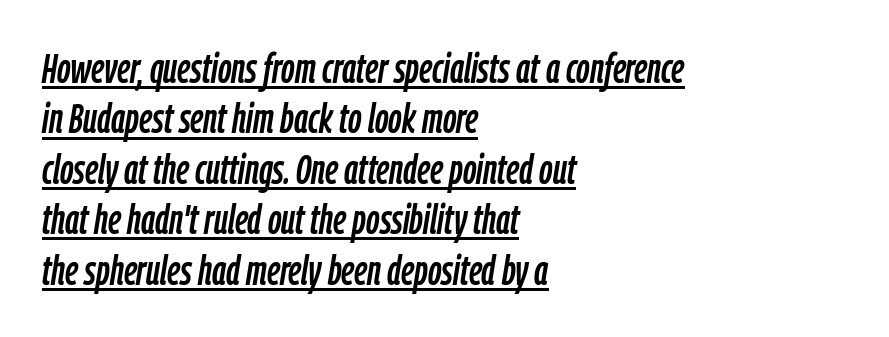
The image shows 42 px condensed type, italic (leaning right); set left-aligned, line spacing 1.2x, normal letter spacing, underlined; low stroke contrast and a medium x-height.
